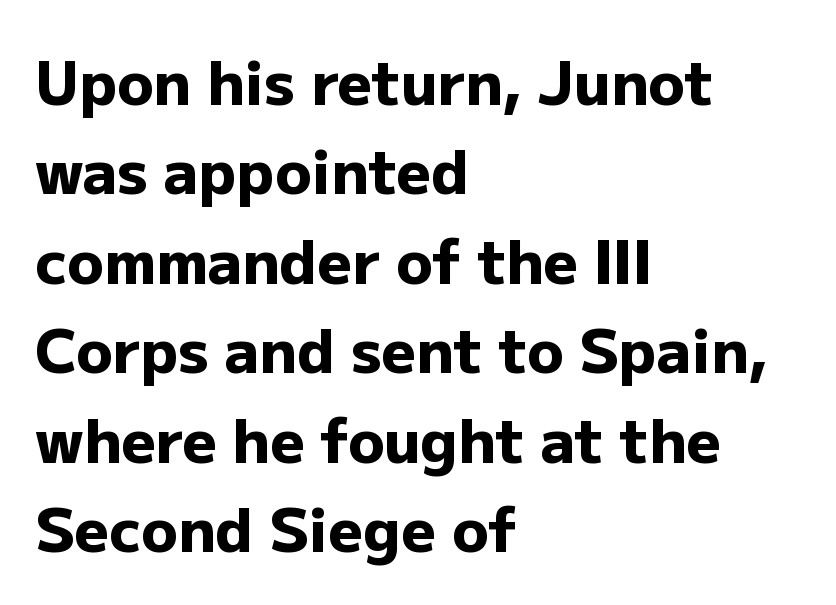
Letterform terminals end flat and unadorned throughout the passage. Descender tails drop into unmarked territory. A typesetter would call this proportional, since set widths differ per character. Pretty heavy lettering here — definitely bold. Observe the ordinary spacing: letters are neighbours, not strangers.
